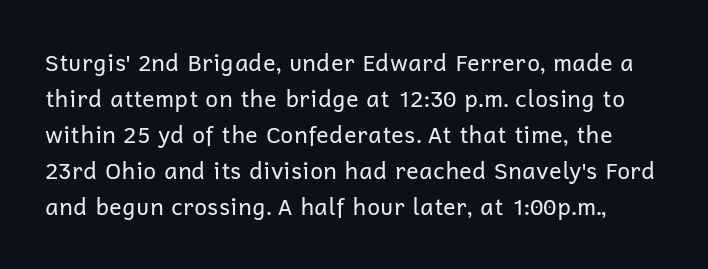
{"italic": "no", "bold": "no", "underline": "no", "line_spacing": "normal", "line_spacing_ratio": 1.57, "letter_spacing": "normal", "letter_spacing_em": 0.0, "glyph_px": 23}
